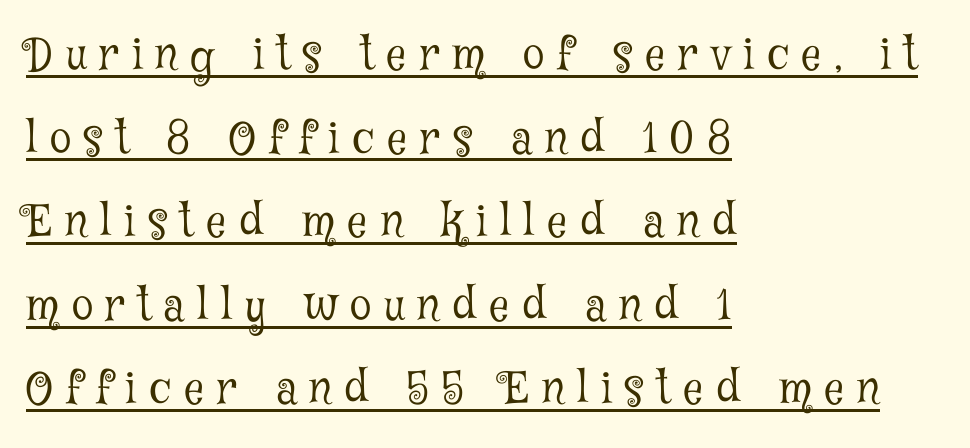
The image shows 44 px light, condensed serif type, upright; set left-aligned, loose line spacing (1.9x), unusually wide letter spacing (+0.29 em), underlined; low stroke contrast and a medium x-height.
